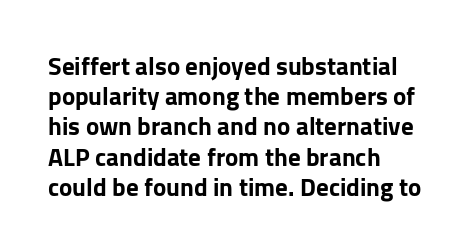
Standard letterfit; no display-style spreading of the glyphs. A typesetter would mark this as roman, not italic. Does the copy run flush right? No — it runs flush left. Words float on clear page, feet unadorned.
